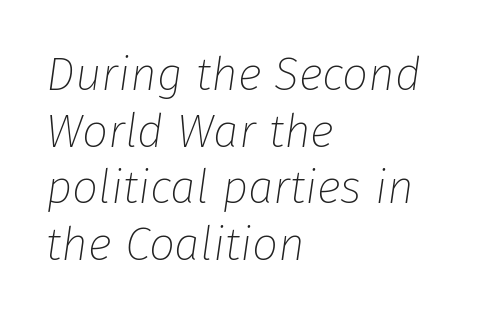
These lines are rendered in a variable-pitch font. On a weight scale, this lands at 450 or below. Honestly, the letter spacing is just normal — you wouldn't notice it. Type without underlining. Teacher's note: observe the even left margin — that is flush-left alignment.
